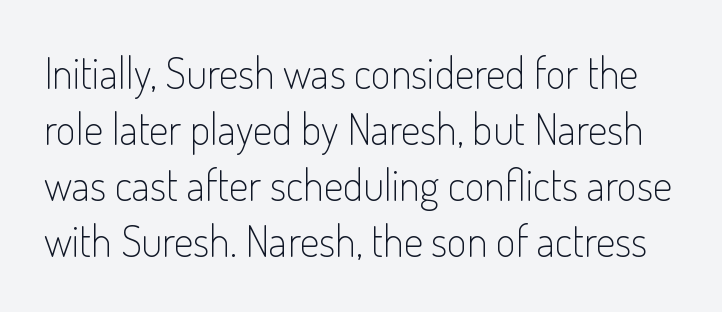
Tracking here is standard; glyphs follow each other at the usual distance. In terms of leading, this rendering sits right in the middle. The gap between lines stays unmarked. The font is comparable to plain body text, perhaps lighter.
